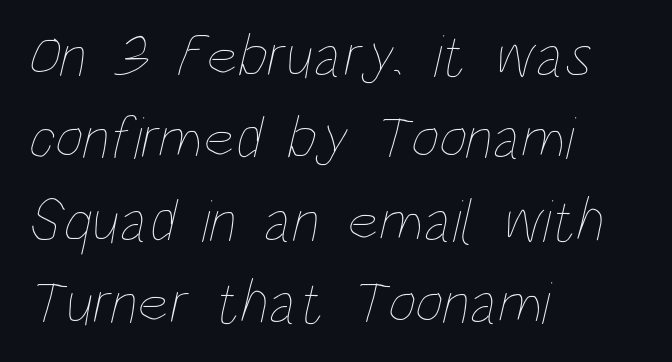
The image shows 61 px thin, condensed type; set left-aligned, normal line spacing (1.35x), normal letter spacing, not underlined; low stroke contrast and a large x-height.
